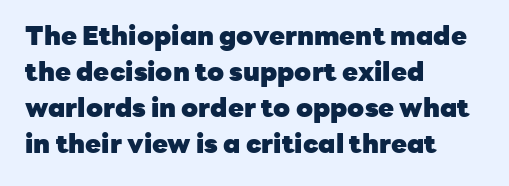
The image shows 26 px bold type, upright; set left-aligned, normal line spacing (1.39x), normal letter spacing, not underlined.
